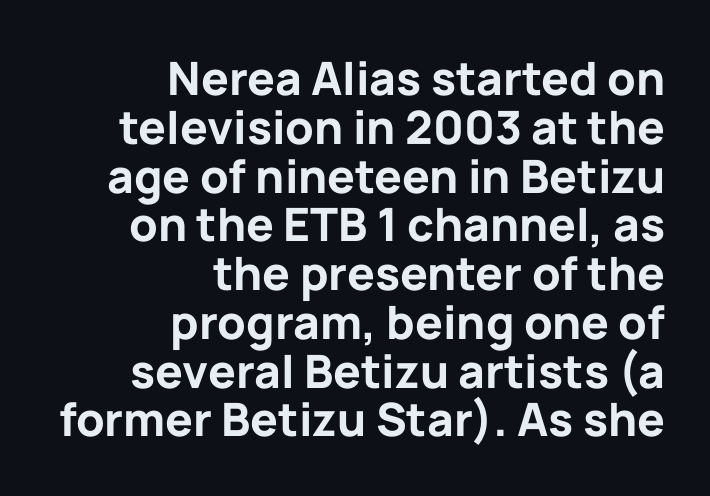
Q: Is the text bold? A: Yes.
Q: Is the text italic (slanted)? A: No, it is upright.
Q: Is the typeface a serif or a sans-serif typeface? A: Sans-serif.
Q: Is the text underlined? A: No.
Q: How is the paragraph aligned? A: Right-aligned.
Q: Is the spacing between letters normal or unusually wide? A: Normal.
Q: Is the spacing between lines tight, normal or loose? A: Tight.
Q: Width (condensed, normal, or wide)? A: Normal.
Q: Stroke contrast? A: Low.
Q: x-height? A: Medium.
Q: Monospaced? A: No.
